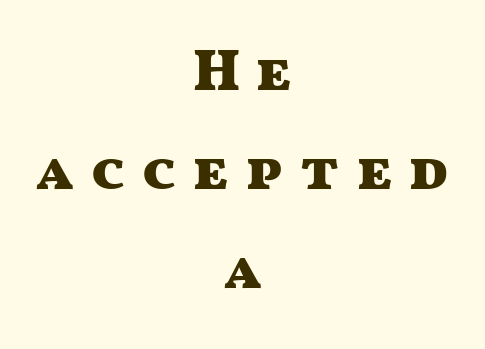
Students, note that the glyphs here are deliberately spaced far apart. These lines are rendered in a variable-pitch font. This is the regular roman posture of the typeface. Both edges are ragged and mirror each other, which tells us the setting is centered. The characters look thick and weighty, a clear bold. Serifs: no, the terminals of the letterforms are clean.
